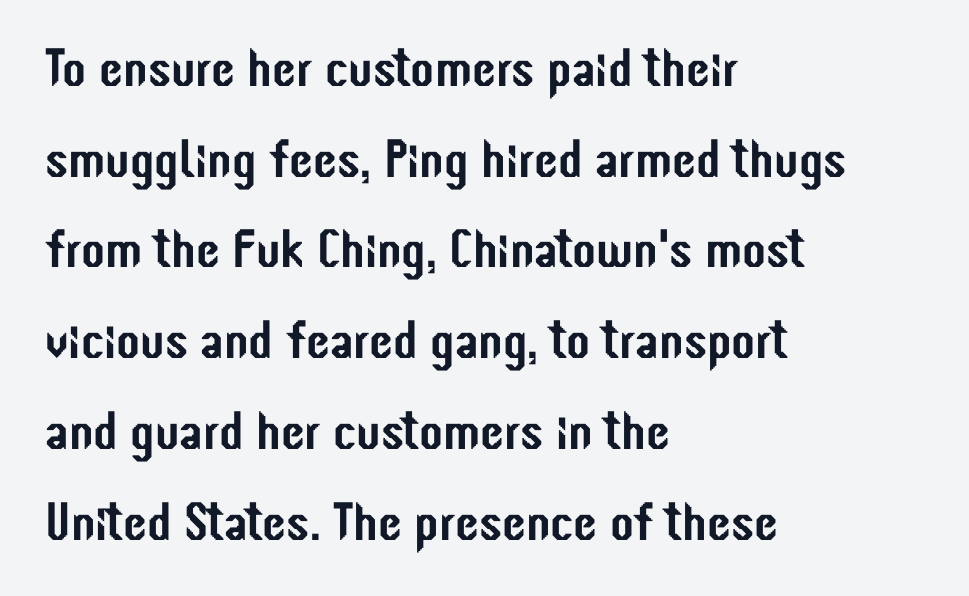
If you drew a line through each stem, it would be perfectly vertical. What's the leading like? Ordinary, nothing unusual. The type family on display is of the sans-serif kind. Left-aligned paragraph, ragged on the right. Each word holds together tightly as a unit, with standard inter-letter gaps.
